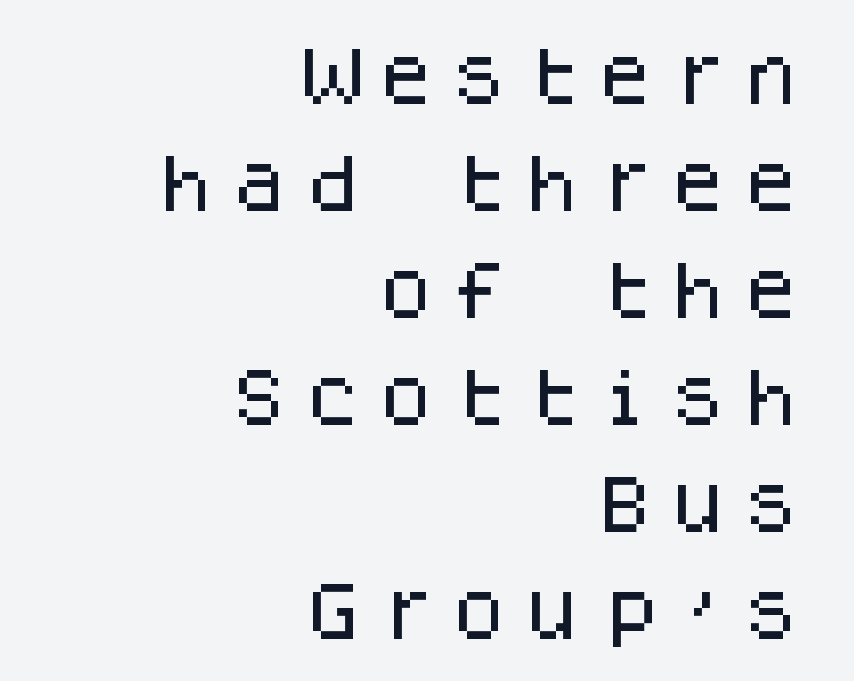
The letters march in equal steps, a hallmark of fixed-pitch type. One-word summary of the alignment: right. Descenders hang freely into open space. Quick note: interline space is typical. Is there any slant? The stems are plumb.
